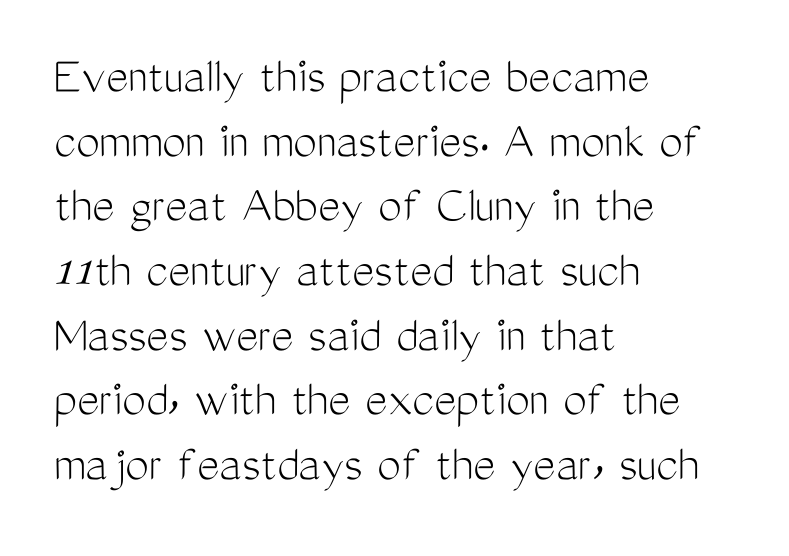
{"serif": "no", "italic": "no", "bold": "no", "weight": "light", "width": "condensed", "stroke_contrast": "medium", "x_height": "medium", "monospaced": "no", "underline": "no", "align": "left", "line_spacing_ratio": 1.22, "letter_spacing": "normal", "letter_spacing_em": 0.0, "glyph_px": 53}
